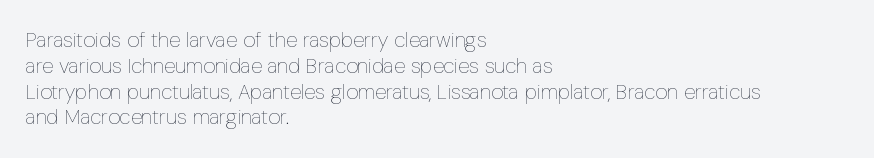
{"italic": "no", "bold": "no", "underline": "no", "align": "left", "line_spacing_ratio": 1.23, "letter_spacing": "normal", "letter_spacing_em": 0.0, "glyph_px": 21}
